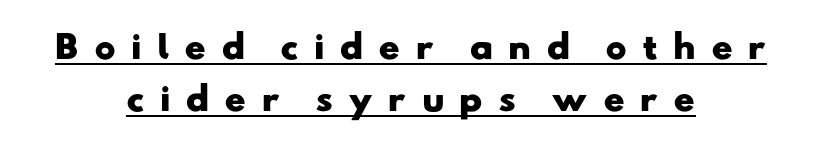
The image shows 32 px heavy, wide sans-serif type; set centered, normal line spacing (1.61x), unusually wide letter spacing (+0.46 em), underlined; low stroke contrast and a small x-height.
